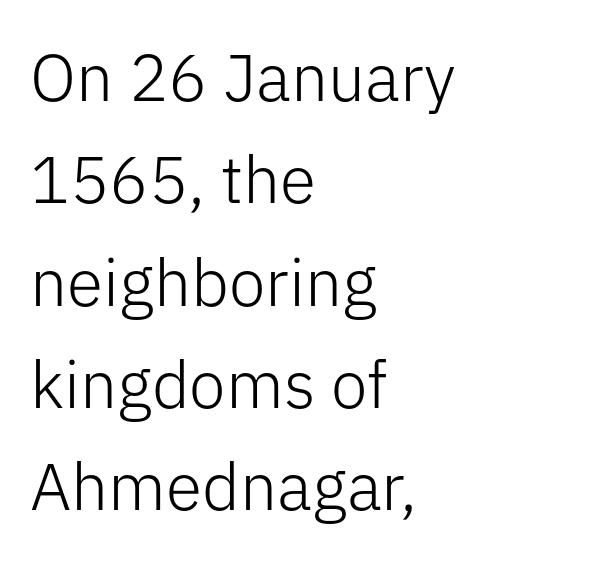
{"serif": "no", "italic": "no", "bold": "no", "weight": "light", "width": "normal", "stroke_contrast": "low", "x_height": "medium", "monospaced": "no", "underline": "no", "align": "left", "line_spacing": "normal", "line_spacing_ratio": 1.55, "letter_spacing": "normal", "letter_spacing_em": 0.0, "glyph_px": 66}
